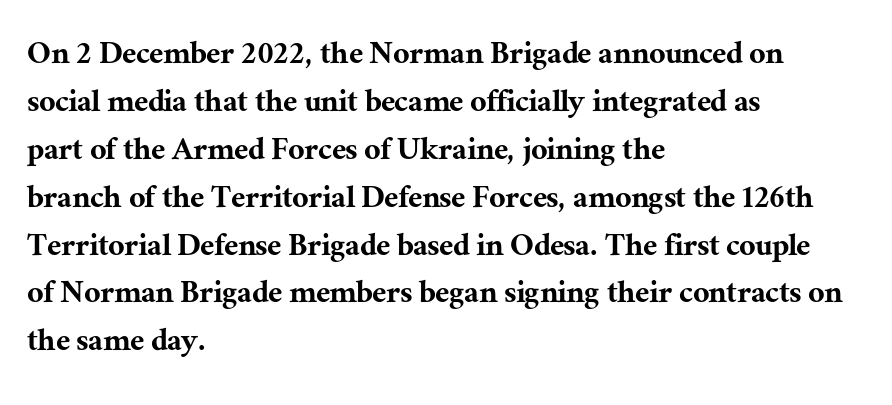
Q: Is the text italic (slanted)? A: No, it is upright.
Q: Is the typeface a serif or a sans-serif typeface? A: Serif.
Q: Is the text underlined? A: No.
Q: How is the paragraph aligned? A: Left-aligned.
Q: Is the spacing between letters normal or unusually wide? A: Normal.
Q: Is the spacing between lines tight, normal or loose? A: Normal.
Q: Width (condensed, normal, or wide)? A: Normal.
Q: Stroke contrast? A: Medium.
Q: x-height? A: Medium.
Q: Monospaced? A: No.
